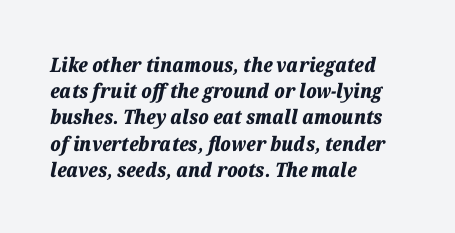
{"italic": "yes", "lean": "right", "slant_degrees": 12, "bold": "yes", "underline": "no", "align": "left", "line_spacing": "normal", "line_spacing_ratio": 1.31, "letter_spacing": "normal", "letter_spacing_em": 0.0, "glyph_px": 20}
